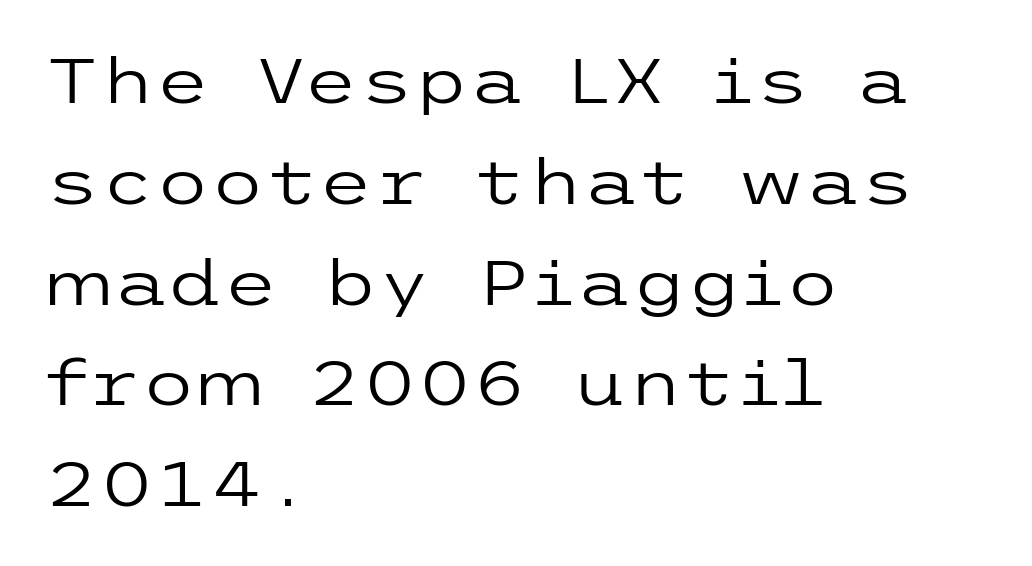
Style check: upright. Regular leading. A bare baseline throughout the passage. Line starts are locked; line ends wander.
